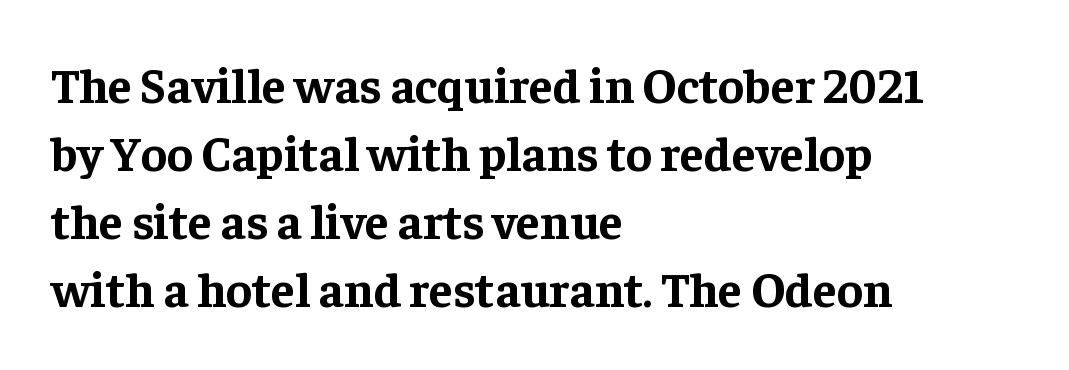
{"serif": "yes", "italic": "no", "bold": "yes", "weight": "bold", "width": "normal", "stroke_contrast": "low", "x_height": "medium", "monospaced": "no", "underline": "no", "align": "left", "line_spacing": "normal", "line_spacing_ratio": 1.39, "letter_spacing": "normal", "letter_spacing_em": 0.0, "glyph_px": 49}
